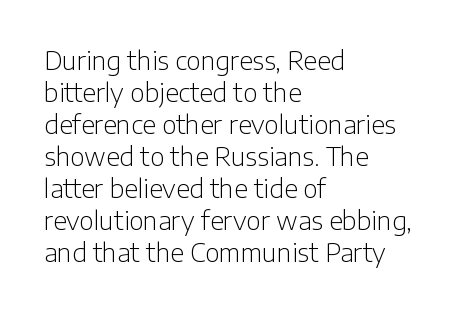
Q: Is the text bold? A: No.
Q: Is the text italic (slanted)? A: No, it is upright.
Q: Is the text underlined? A: No.
Q: How is the paragraph aligned? A: Left-aligned.
Q: Is the spacing between letters normal or unusually wide? A: Normal.
Q: Is the spacing between lines tight, normal or loose? A: Normal.
